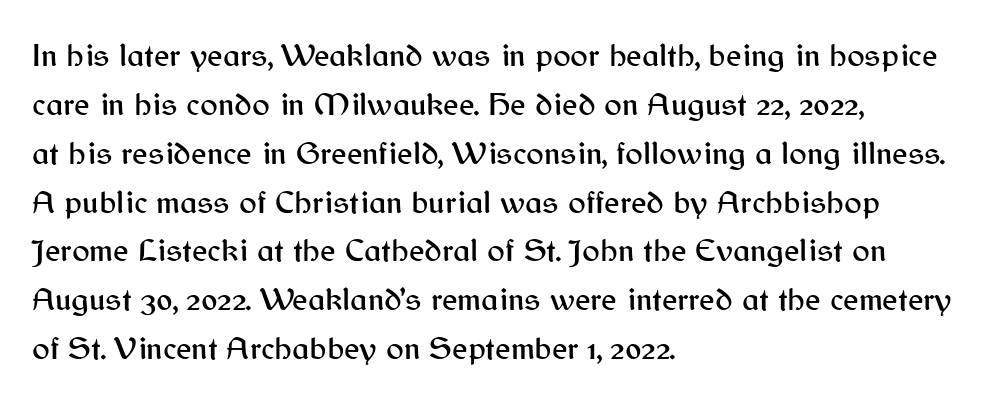
The face used here is rendered with its standard letterfit. The line-height multiplier appears to be the usual default. These lines are set flush left with a ragged right edge. The rendering uses natural spacing where letterforms have individual widths. Quick note: not italic, upright.
